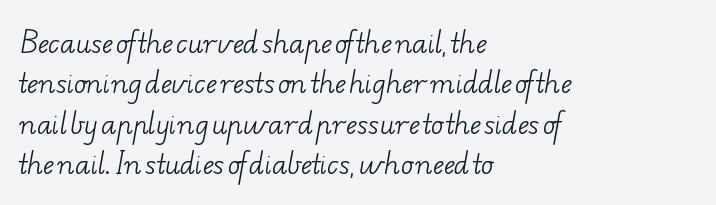
{"bold": "no", "underline": "no", "align": "left", "line_spacing": "normal", "line_spacing_ratio": 1.55, "letter_spacing": "normal", "letter_spacing_em": 0.0, "glyph_px": 26}
